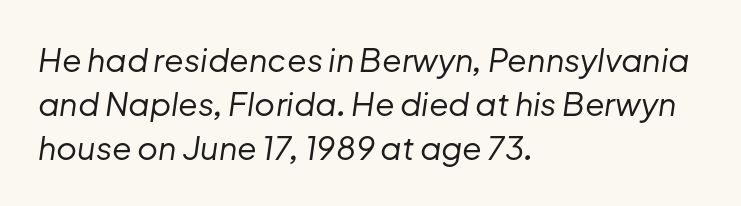
{"italic": "yes", "lean": "right", "slant_degrees": 8, "bold": "no", "weight": "regular", "width": "normal", "stroke_contrast": "low", "x_height": "medium", "monospaced": "no", "underline": "no", "align": "left", "line_spacing": "normal", "line_spacing_ratio": 1.37, "letter_spacing": "normal", "letter_spacing_em": 0.0, "glyph_px": 32}
